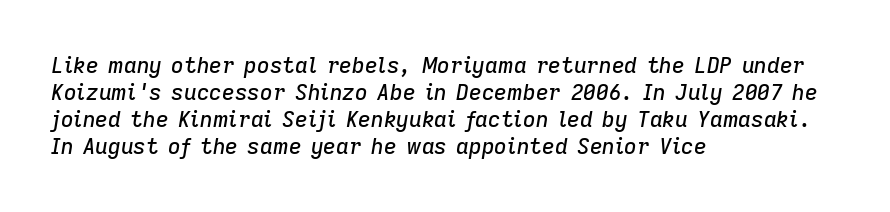
Quick note: italic. The ragged edge is on the right, which tells us the setting is flush left. This rendering leaves character spacing at its baseline value. Anything drawn beneath the words? Only blank space.
